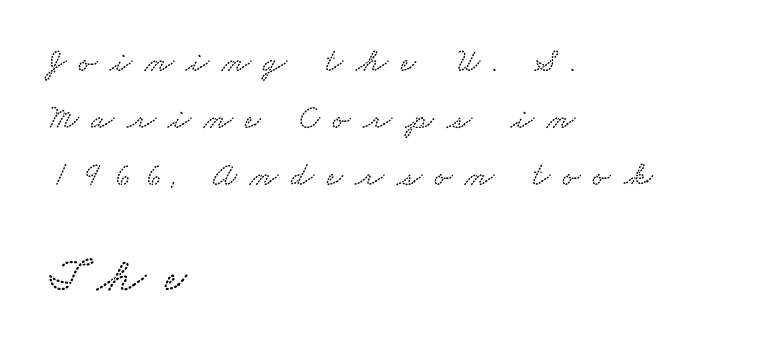
{"width": "wide", "stroke_contrast": "low", "x_height": "small", "monospaced": "no", "underline": "no", "align": "left", "line_spacing_ratio": 1.72, "letter_spacing": "wide", "letter_spacing_em": 0.39, "larger_block": "second", "size_ratio": 1.48, "glyph_px": 49}
